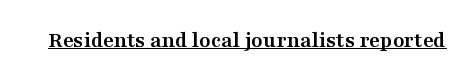
The image shows 23 px bold type, upright; set normal letter spacing, underlined.
